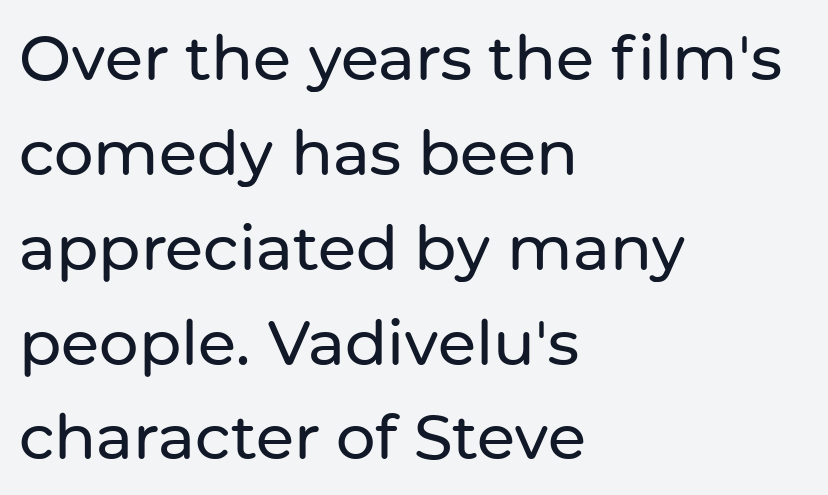
Which margin do the lines hug? The left one — the right edge is uneven. Does the leading feel generous? No, just average. Style check: upright. Font category for this specimen: sans-serif. The rendering uses natural spacing where letterforms have individual widths. The face used here is rendered with its standard letterfit.
